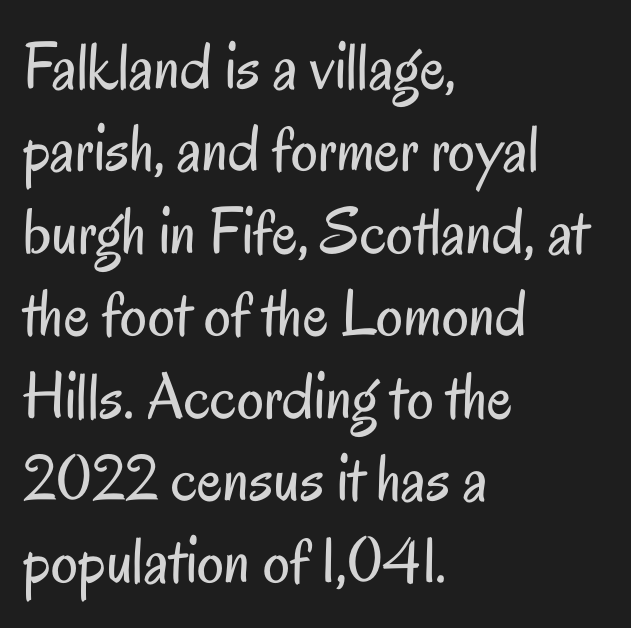
{"serif": "no", "italic": "no", "bold": "no", "weight": "regular", "width": "condensed", "stroke_contrast": "low", "x_height": "small", "monospaced": "no", "underline": "no", "align": "left", "line_spacing_ratio": 1.23, "letter_spacing": "normal", "letter_spacing_em": 0.0, "glyph_px": 67}
